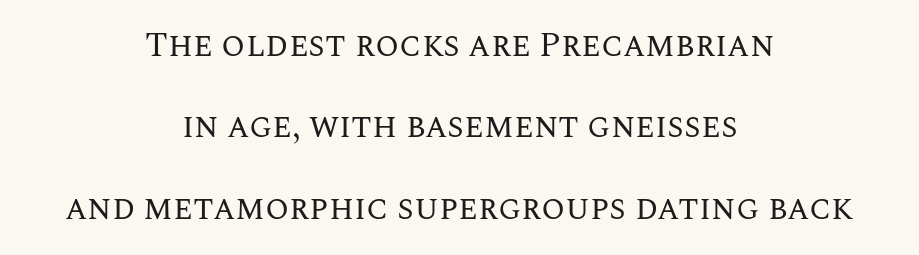
The image shows 34 px regular-weight type, upright; set centered, loose line spacing (2.39x), normal letter spacing, not underlined; medium stroke contrast and a large x-height.
